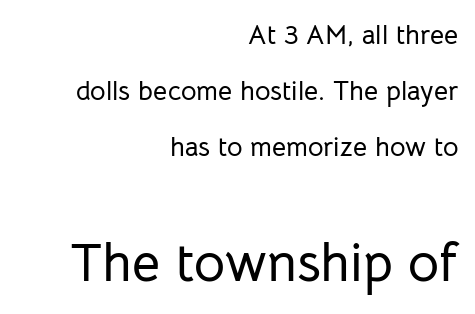
Q: Is the text italic (slanted)? A: No, it is upright.
Q: Is the typeface a serif or a sans-serif typeface? A: Sans-serif.
Q: Is the text underlined? A: No.
Q: How is the paragraph aligned? A: Right-aligned.
Q: Is the spacing between letters normal or unusually wide? A: Normal.
Q: Is the spacing between lines tight, normal or loose? A: Loose.
Q: Which block of text is set in a larger size, the first (top) or the second (bottom)? A: The second (bottom) one.
Q: Width (condensed, normal, or wide)? A: Normal.
Q: Stroke contrast? A: Low.
Q: x-height? A: Medium.
Q: Monospaced? A: No.
